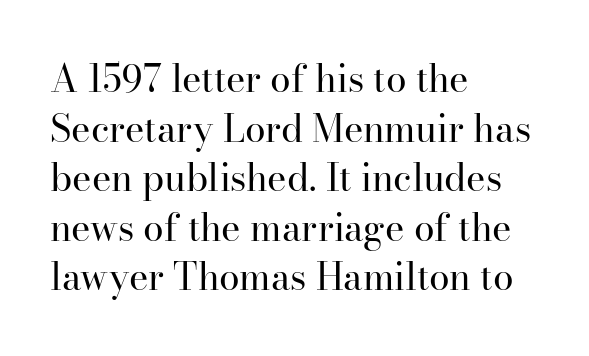
{"serif": "yes", "italic": "no", "bold": "no", "weight": "regular", "width": "normal", "stroke_contrast": "high", "x_height": "small", "monospaced": "no", "underline": "no", "align": "left", "line_spacing": "normal", "line_spacing_ratio": 1.34, "letter_spacing": "normal", "letter_spacing_em": 0.0, "glyph_px": 37}
